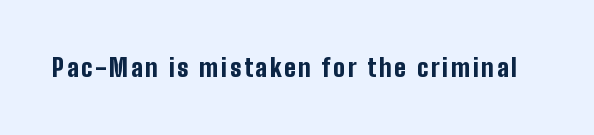
The image shows 25 px bold type, upright; set not underlined.
